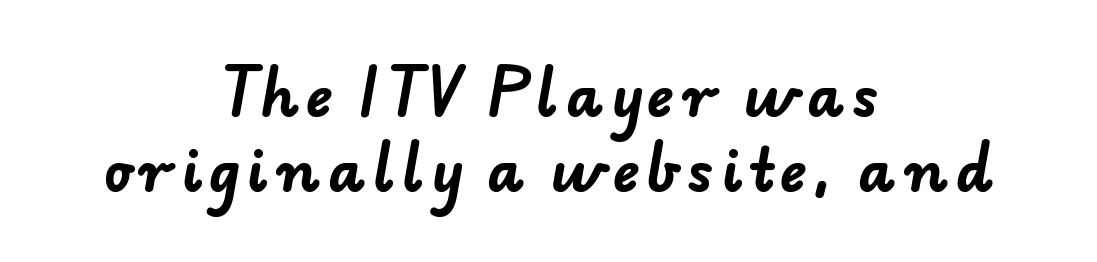
The image shows 57 px bold sans-serif type; set centered, normal line spacing (1.32x), not underlined; low stroke contrast and a small x-height.
